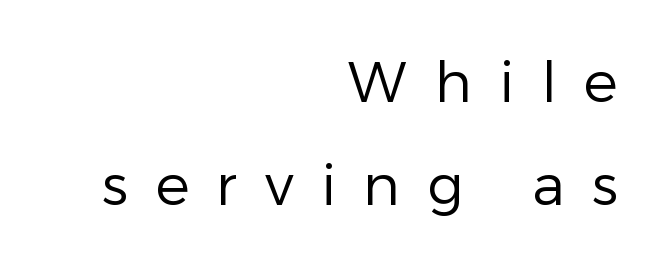
Type style note: lacks serifs. Clear beneath every line of the passage. In terms of letterspacing, this is a distinctly airy, spread setting. These glyphs show unthickened strokes, regular width or finer. Every row of glyphs terminates at an identical x-position on the right. Varying glyph widths throughout — classic text-font behaviour.
